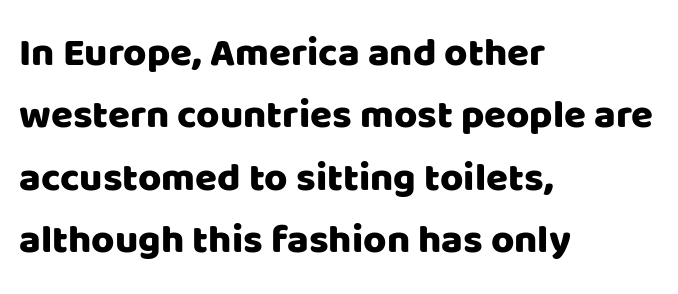
Nope, not italic — everything's standing straight. Evenly set lines give the paragraph a standard silhouette. Lines of text with bare space underneath. Characters follow at the spacing the type designer built in.
